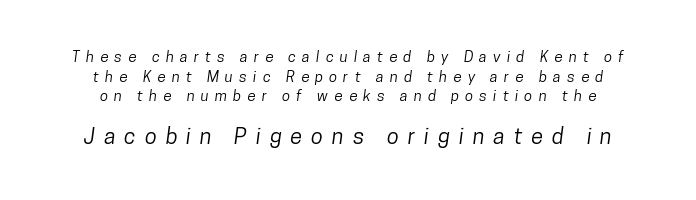
Q: Is the text underlined? A: No.
Q: Is the spacing between letters normal or unusually wide? A: Unusually wide.
Q: Is the spacing between lines tight, normal or loose? A: Normal.
Q: Which block of text is set in a larger size, the first (top) or the second (bottom)? A: The second (bottom) one.
